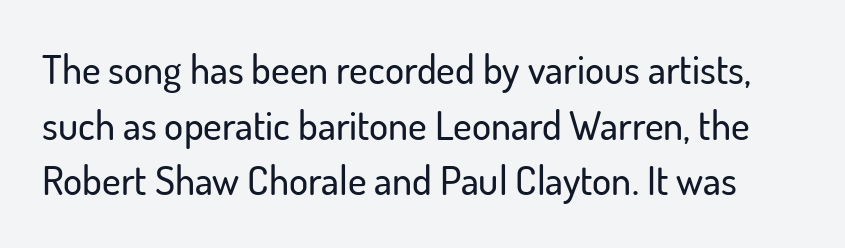
The image shows 40 px sans-serif type, upright; set normal line spacing (1.39x), normal letter spacing, not underlined; low stroke contrast and a small x-height.
